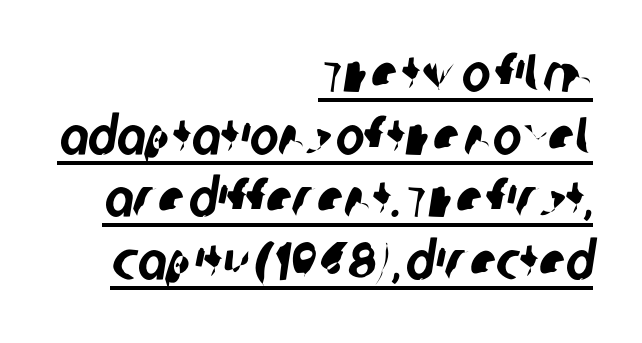
The image shows 54 px condensed sans-serif type; set right-aligned, line spacing 1.16x, normal letter spacing, underlined; low stroke contrast and a large x-height.
